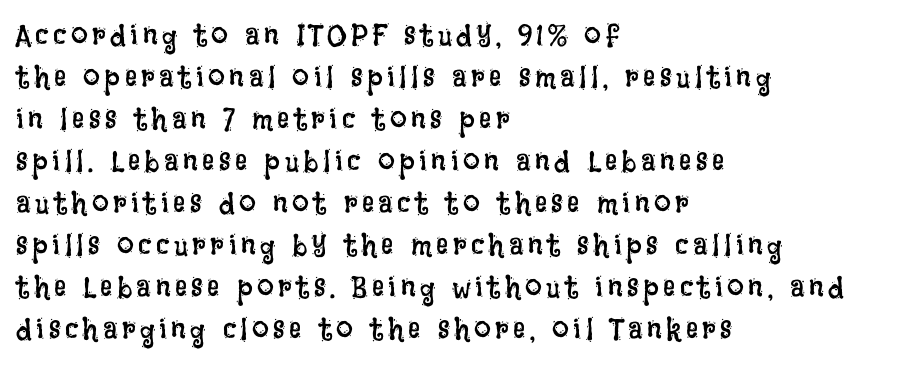
Q: Is the text bold? A: No.
Q: Is the text italic (slanted)? A: No, it is upright.
Q: Is the text underlined? A: No.
Q: How is the paragraph aligned? A: Left-aligned.
Q: Is the spacing between lines tight, normal or loose? A: Normal.
Q: Width (condensed, normal, or wide)? A: Condensed.
Q: Stroke contrast? A: Low.
Q: x-height? A: Large.
Q: Monospaced? A: No.
